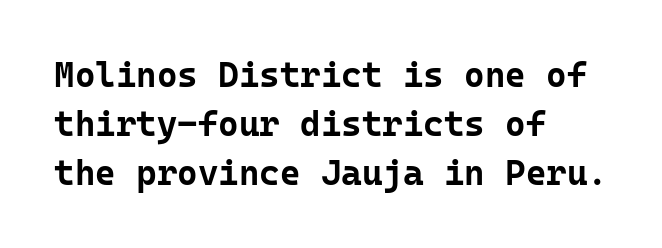
A student would call this left alignment; a typographer would say flush left, rag right. Tall strokes in this sample are plumb rather than angled. Summary of vertical rhythm: regular, with standard interline spacing. You could count columns in this text — the font is strictly monospaced. No feet cap the strokes, marking this as sans-serif type.
